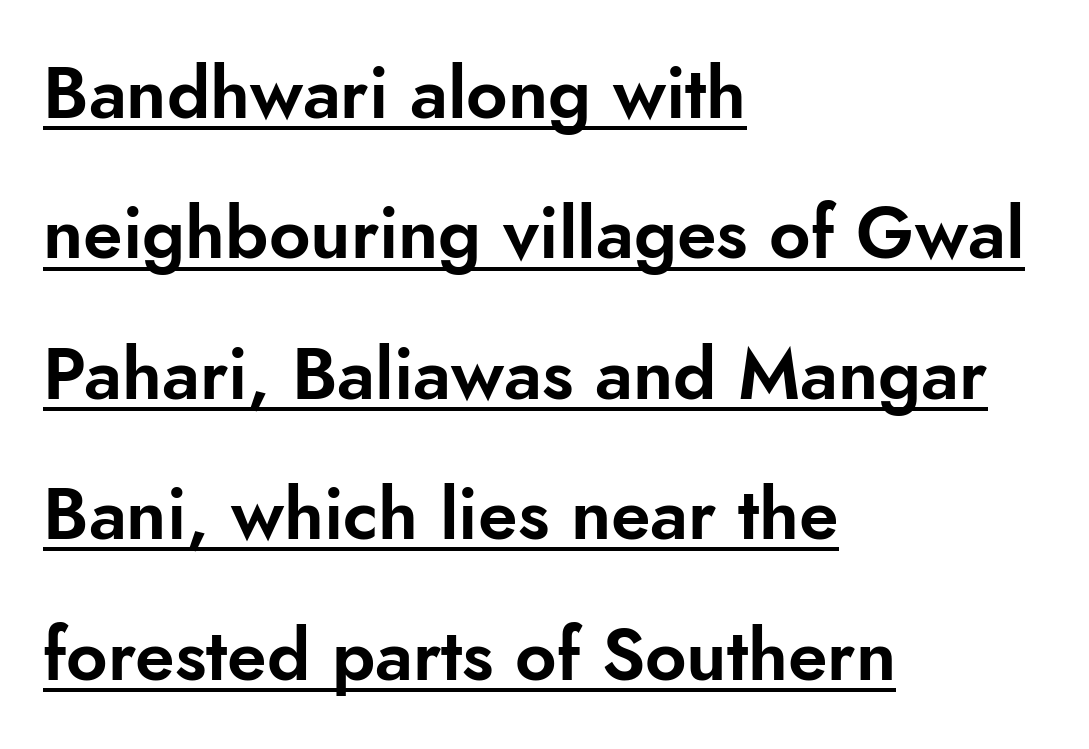
Q: Is the text italic (slanted)? A: No, it is upright.
Q: Is the typeface a serif or a sans-serif typeface? A: Sans-serif.
Q: Is the text underlined? A: Yes.
Q: How is the paragraph aligned? A: Left-aligned.
Q: Is the spacing between letters normal or unusually wide? A: Normal.
Q: Is the spacing between lines tight, normal or loose? A: Loose.
Q: Width (condensed, normal, or wide)? A: Normal.
Q: Stroke contrast? A: Low.
Q: x-height? A: Small.
Q: Monospaced? A: No.
